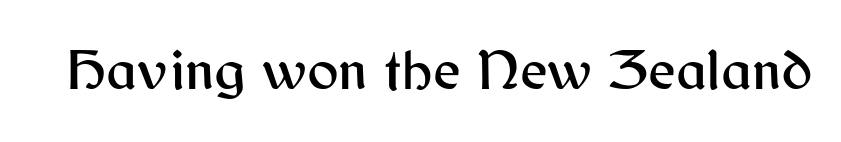
These lines are rendered in a variable-pitch font. Just letters on the line, the space beneath them empty. Typographically, this falls in the sans-serif category. Do the letters lean? They stand straight. Students, note that the glyphs here touch the page at normal intervals.
